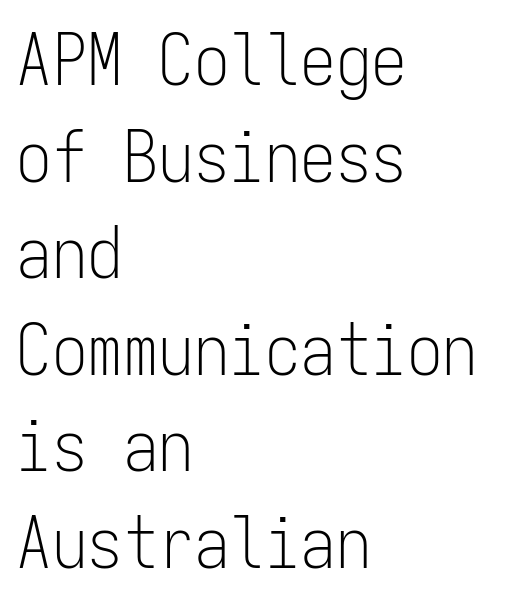
The image shows 71 px light, condensed sans-serif type, upright, monospaced; set left-aligned, normal line spacing (1.36x), normal letter spacing, not underlined; low stroke contrast and a medium x-height.
